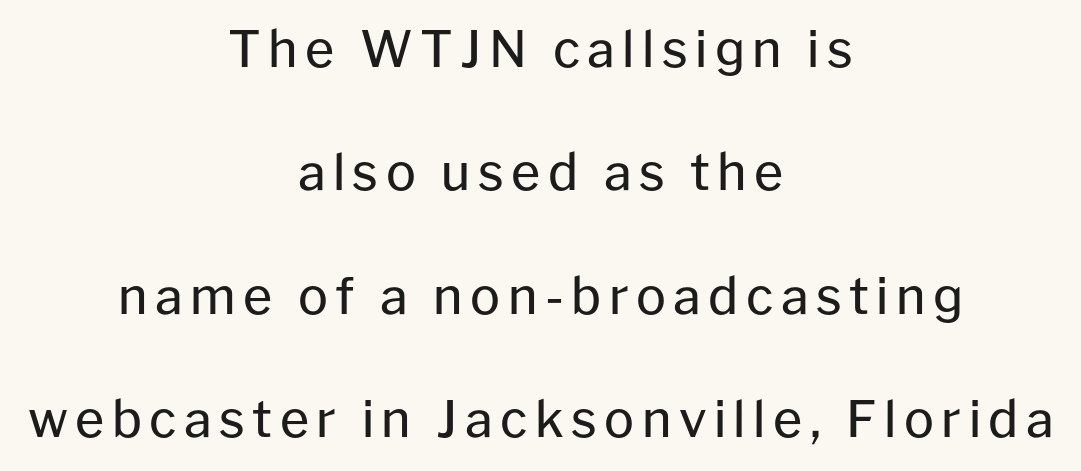
One-word summary of the alignment: center. The type family on display is of the sans-serif kind. The foot of each line stays bare and open. Is there any slant? The stems are plumb. The face looks like a standard text weight, possibly lighter. A great deal of white space separates one row of letters from the next.
